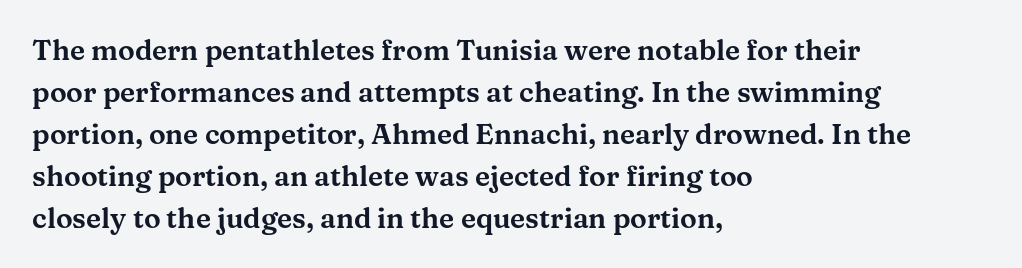
The letters sit at their default tracking, neither squeezed nor spread. Normally led — the rows are evenly, conventionally spaced. The face used here is proportionally spaced, like ordinary book or web type. Notice how the stems are strictly vertical — no italics here. These lines are composed in type with serifs.
